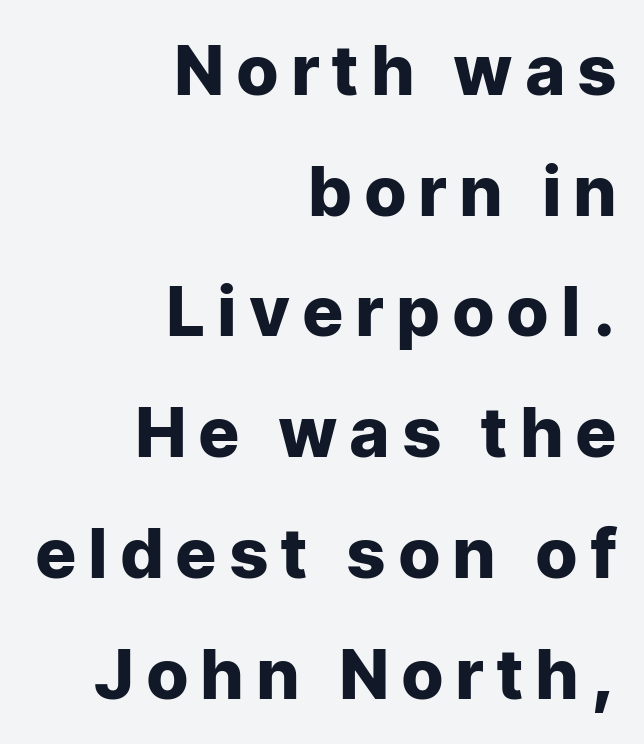
{"serif": "no", "italic": "no", "bold": "yes", "weight": "heavy", "width": "normal", "stroke_contrast": "low", "x_height": "medium", "monospaced": "no", "underline": "no", "align": "right", "line_spacing_ratio": 1.75, "letter_spacing": "wide", "letter_spacing_em": 0.2, "glyph_px": 69}
